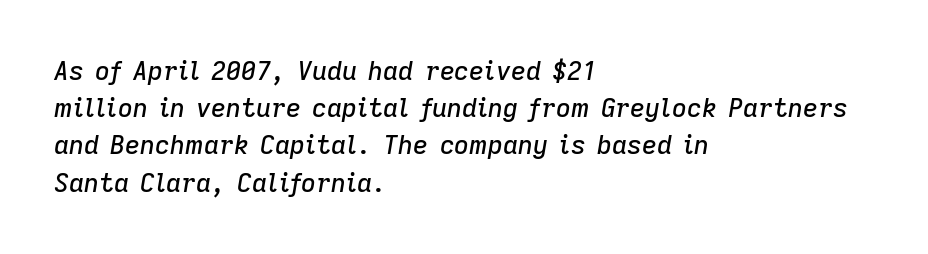
The strip under each line holds only bare page. The font's italic variant was chosen for this text. No extra tracking has been applied to these lines. This sample keeps an unexceptional amount of space between lines. This rendering uses left alignment, leaving the right contour irregular.
